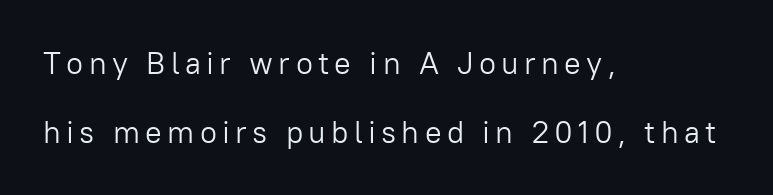
Stroke terminals: plain, sans-serif. A great deal of white space separates one row of letters from the next. Typeset ragged right — the left edge is the straight one. Beneath every word, the page is bare.
